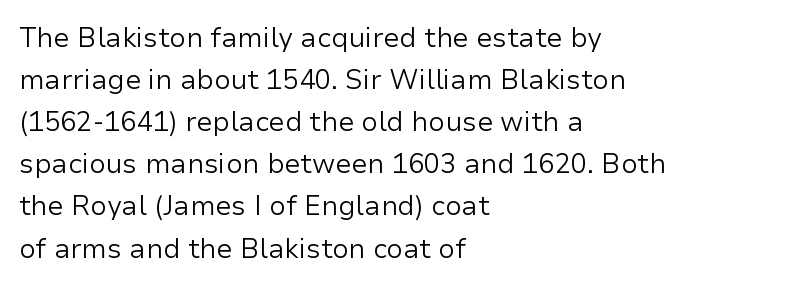
Each new line begins a customary step beneath the previous one. The passage shown is not underscored anywhere. Weight: not bold — regular or lighter. Nope, not italic — everything's standing straight. A classic flush-left, rag-right setting is used for this passage.
